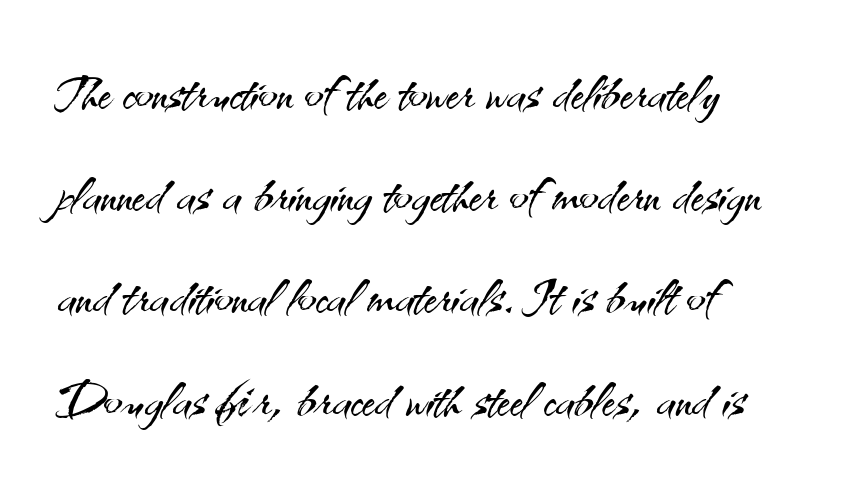
The image shows 70 px light sans-serif type; set normal line spacing (1.46x), normal letter spacing, not underlined; medium stroke contrast and a small x-height.
